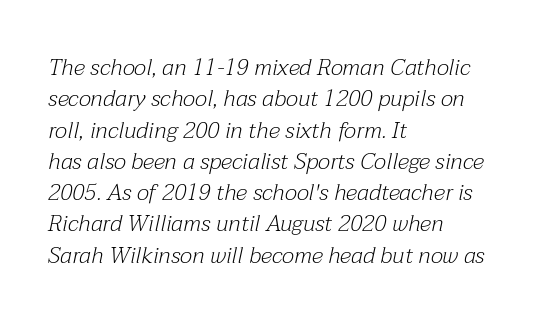
{"italic": "yes", "lean": "right", "slant_degrees": 12, "bold": "no", "underline": "no", "align": "left", "line_spacing": "normal", "line_spacing_ratio": 1.36, "letter_spacing": "normal", "letter_spacing_em": 0.0, "glyph_px": 23}
